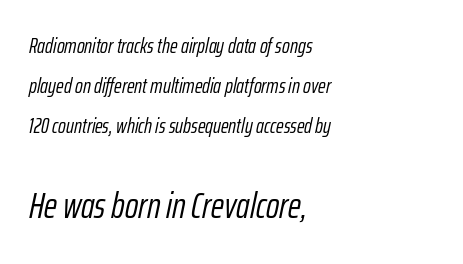
Layout note: lines flush left. The area under the type is left untouched. These lines are rendered in a variable-pitch font. The face used here appears at its bigger size in the lower chunk.
